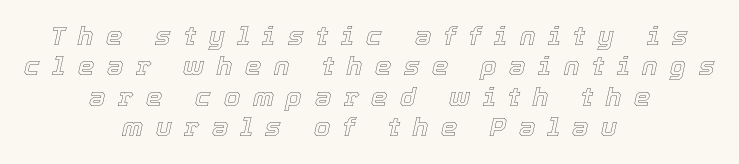
Tracking here is generous; glyphs stand well apart from one another. Would a proofreader flag this as italicized? Yes. Plain, unruled lines of type. The lines in this sample share a center point and differ in where they start and stop.
